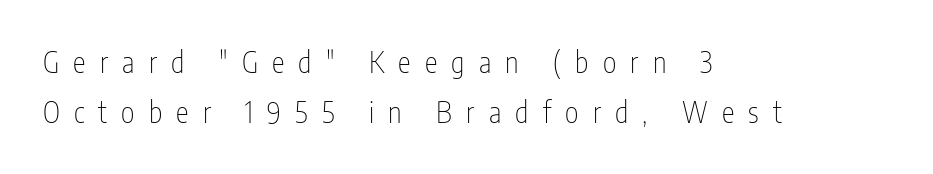
Rule under the text: the space is simply empty. Proportional: the letters do not fall into vertical columns. This sample uses a sans-serif face. A typesetter would mark this as roman, not italic. In CSS terms this would be text-align: left. The letters are spread apart with noticeably loose tracking.
